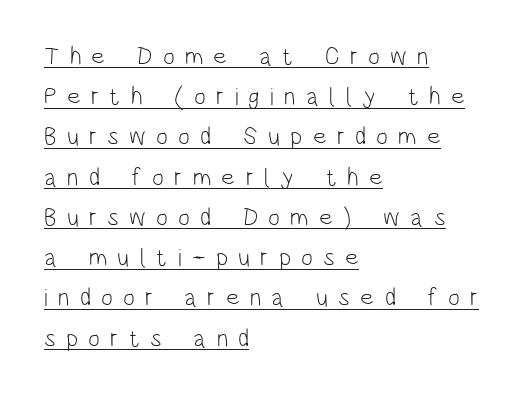
Letters have the restrained weight of plain body copy at most. Inter-character spacing is expanded well beyond the font's built-in metrics. Leftover space on each line is placed entirely after the last word. Regarding leading, the lines here are spaced in the standard way. The type sits square on the baseline with zero lean. A continuous stroke trails under the words, as in a hyperlink.
